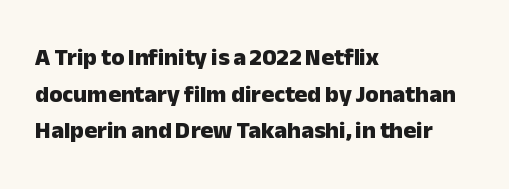
{"italic": "no", "bold": "yes", "underline": "no", "align": "left", "line_spacing": "normal", "line_spacing_ratio": 1.53, "letter_spacing": "normal", "letter_spacing_em": 0.0, "glyph_px": 24}
